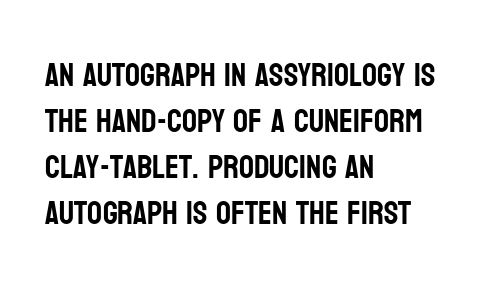
The type is set solid horizontally, with unmodified tracking. Think of a printed novel: that variable character pitch is what you see here. If you measured baseline to baseline, you'd find a middling distance. What kind of face is this? One without serifs — a sans. The typography opts for an upright posture over an oblique one.
